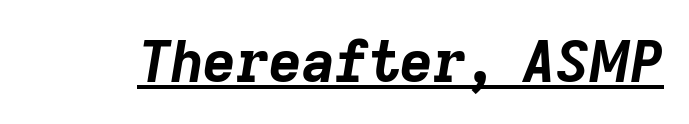
The image shows 57 px bold type, italic (leaning right); set normal letter spacing, underlined; low stroke contrast and a medium x-height.
